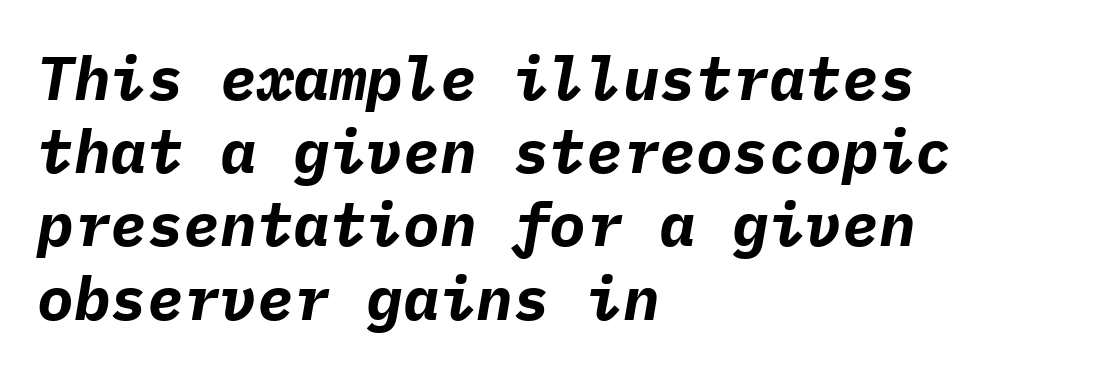
{"italic": "yes", "lean": "right", "slant_degrees": 9, "bold": "yes", "weight": "bold", "width": "normal", "stroke_contrast": "low", "x_height": "medium", "monospaced": "yes", "underline": "no", "align": "left", "line_spacing_ratio": 1.2, "letter_spacing": "normal", "letter_spacing_em": 0.0, "glyph_px": 61}
